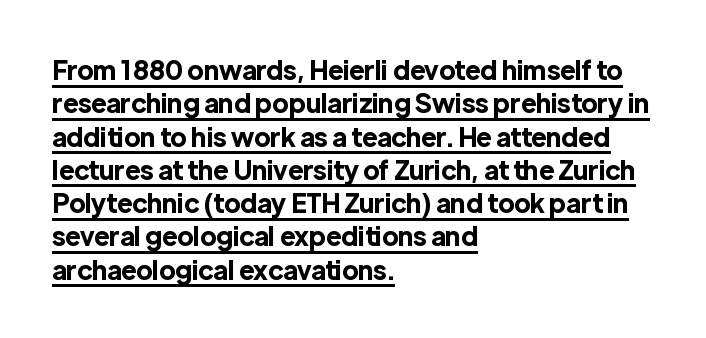
The image shows 26 px bold type, upright; set left-aligned, normal line spacing (1.28x), normal letter spacing, underlined.
